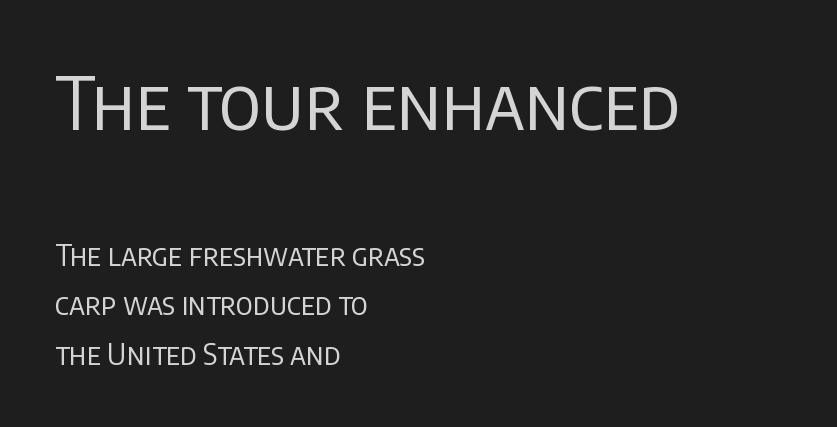
Unlike a traditional serif, this face leaves its strokes unadorned. Line beginnings align vertically; line endings do not. Letter spacing: default. The font's upright variant was chosen for this text.
